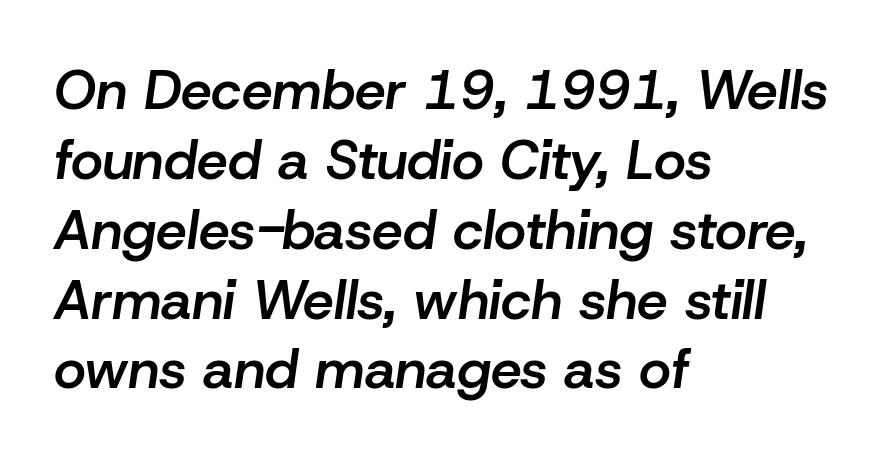
Q: Is the text bold? A: Semi-bold.
Q: Is the text italic (slanted)? A: Yes, it leans right by about 8 degrees.
Q: Is the text underlined? A: No.
Q: How is the paragraph aligned? A: Left-aligned.
Q: Is the spacing between letters normal or unusually wide? A: Normal.
Q: Is the spacing between lines tight, normal or loose? A: Normal.
Q: Width (condensed, normal, or wide)? A: Normal.
Q: Stroke contrast? A: Low.
Q: x-height? A: Medium.
Q: Monospaced? A: No.
